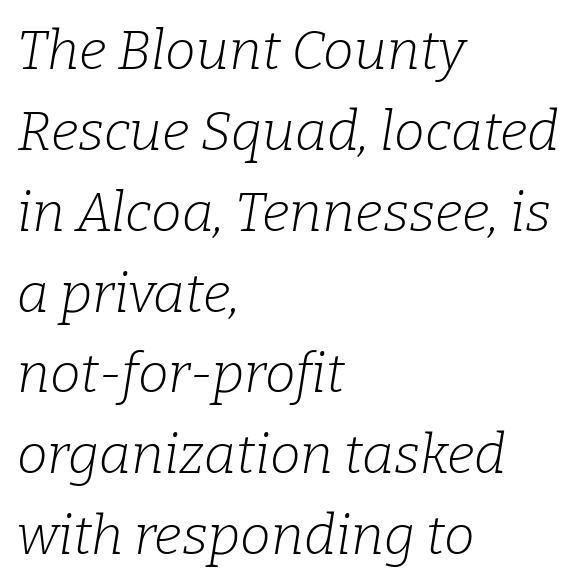
Q: Is the text bold? A: No.
Q: Is the text italic (slanted)? A: Yes, it leans right by about 9 degrees.
Q: Is the typeface a serif or a sans-serif typeface? A: Serif.
Q: Is the text underlined? A: No.
Q: How is the paragraph aligned? A: Left-aligned.
Q: Is the spacing between letters normal or unusually wide? A: Normal.
Q: Is the spacing between lines tight, normal or loose? A: Normal.
Q: Width (condensed, normal, or wide)? A: Normal.
Q: Stroke contrast? A: Low.
Q: x-height? A: Medium.
Q: Monospaced? A: No.
